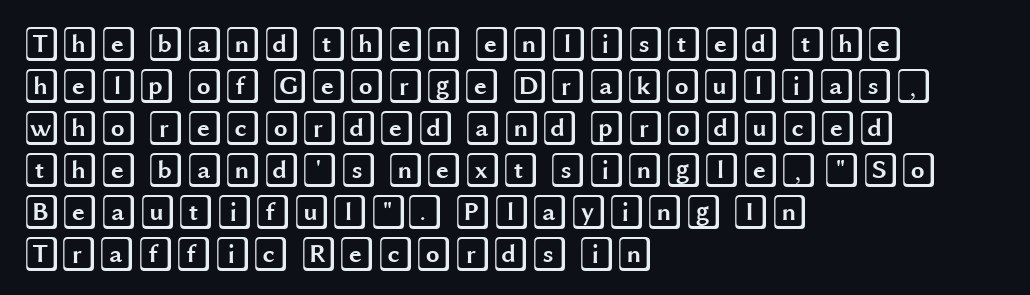
The string is rendered with underlining switched off. Observe the ordinary spacing: letters are neighbours, not strangers. Typeset ragged right — the left edge is the straight one. The typography opts for an upright posture over an oblique one.
